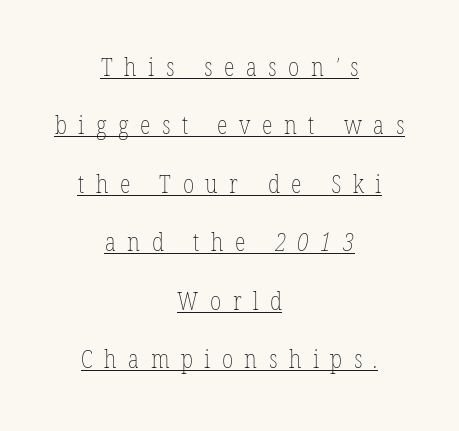
Honestly, the letter spacing is so wide it's the main thing you notice. These lines stand farther apart than default settings would place them. The letterforms sit at book weight or below. What decoration does the sample have? An underline. These lines are centered, leaving both edges ragged.
